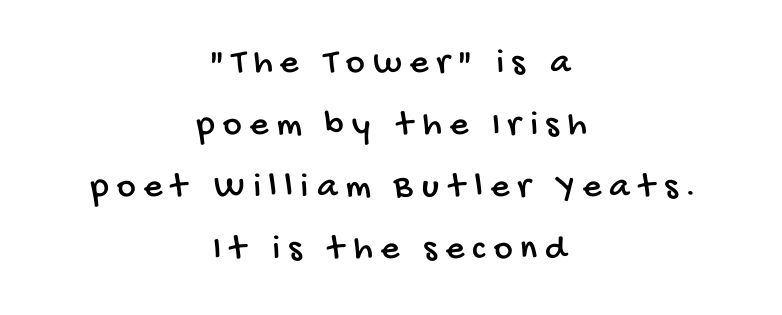
{"serif": "no", "width": "condensed", "stroke_contrast": "low", "x_height": "large", "monospaced": "no", "underline": "no", "align": "center", "line_spacing_ratio": 1.72, "letter_spacing": "wide", "letter_spacing_em": 0.23, "glyph_px": 36}
